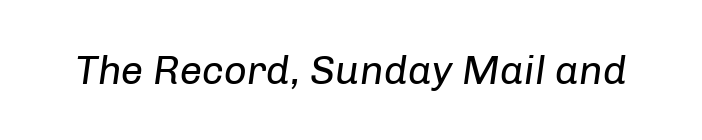
The letters advance in unequal steps, a hallmark of proportional type. Think standard paragraph weight, or any step lighter than that. What stands out about the letter spacing? Nothing — it is the standard amount. The specimen omits any rule beneath the text block's lines. These lines were composed using italics.
